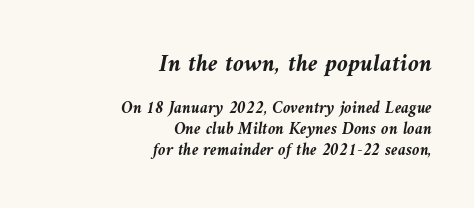
The image shows 25 px bold type, italic (leaning left); set right-aligned, line spacing 1.23x, normal letter spacing, not underlined; the first (top) block is 1.47x larger.
